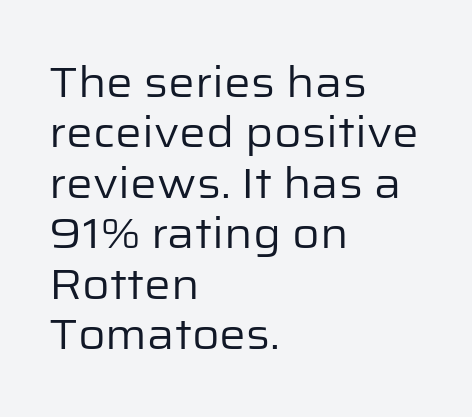
Q: Is the text bold? A: No.
Q: Is the text italic (slanted)? A: No, it is upright.
Q: Is the typeface a serif or a sans-serif typeface? A: Sans-serif.
Q: Is the text underlined? A: No.
Q: How is the paragraph aligned? A: Left-aligned.
Q: Is the spacing between letters normal or unusually wide? A: Normal.
Q: Width (condensed, normal, or wide)? A: Normal.
Q: Stroke contrast? A: Low.
Q: x-height? A: Medium.
Q: Monospaced? A: No.
